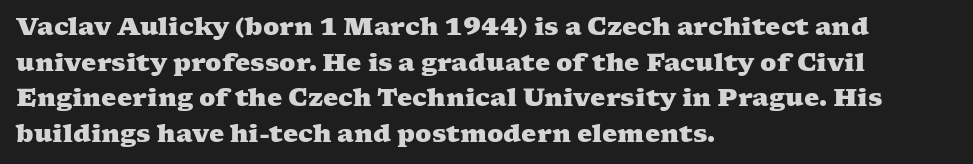
Weight: bold. Reading down the column, the eye jumps a familiar distance to each next line. The typesetter chose a ragged-right arrangement here. Clear beneath every line of the passage. Default kerning and tracking; the words read as compact shapes.
